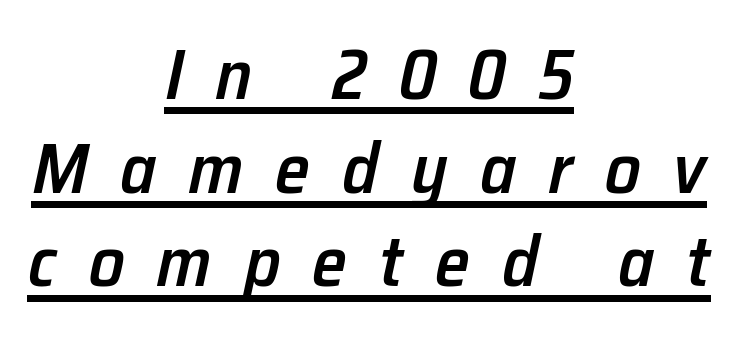
The image shows 71 px semibold type, italic (leaning right); set centered, normal line spacing (1.32x), unusually wide letter spacing (+0.45 em), underlined; low stroke contrast and a medium x-height.
